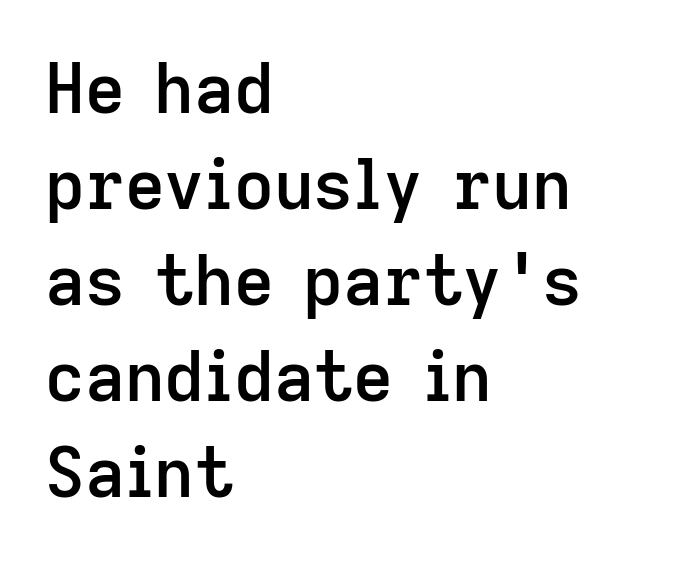
{"serif": "no", "italic": "no", "bold": "semi", "weight": "semibold", "width": "normal", "stroke_contrast": "low", "x_height": "medium", "monospaced": "no", "underline": "no", "align": "left", "line_spacing": "normal", "line_spacing_ratio": 1.39, "letter_spacing": "normal", "letter_spacing_em": 0.0, "glyph_px": 69}
